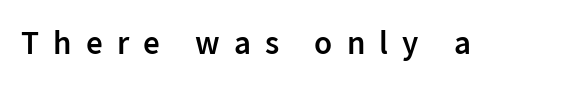
A fair bit of extra ink — the face is semibold, not bold. The strip under each line holds only bare page. The horizontal fit of the characters is loose and conspicuously gappy. The face used here is proportionally spaced, like ordinary book or web type. This is the regular roman posture of the typeface. Serifs: no, the terminals of the letterforms are clean.
